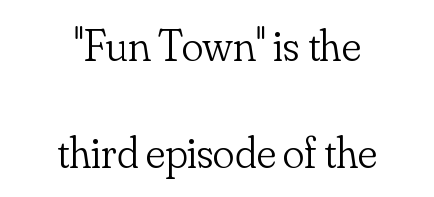
The baseline area is clear. Does the type have serifs? Yes, each stem ends in a small foot. Is there much room between lines? Yes — plenty of vertical air separates them. This rendering uses center alignment, leaving both contours irregular but symmetric. No italicization has been applied; the sample stays upright. The rendering uses natural spacing where letterforms have individual widths.
